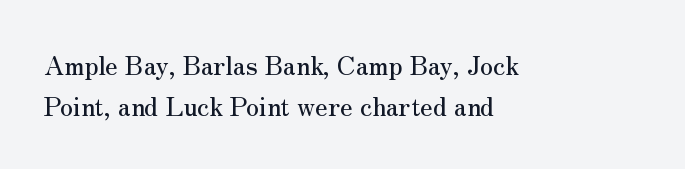
Q: Is the text italic (slanted)? A: No, it is upright.
Q: Is the text underlined? A: No.
Q: How is the paragraph aligned? A: Left-aligned.
Q: Is the spacing between letters normal or unusually wide? A: Normal.
Q: Is the spacing between lines tight, normal or loose? A: Normal.
